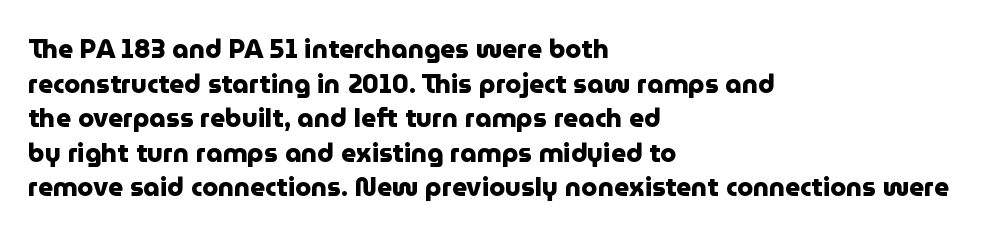
The image shows 26 px bold type, upright; set left-aligned, normal line spacing (1.33x), normal letter spacing, not underlined.
